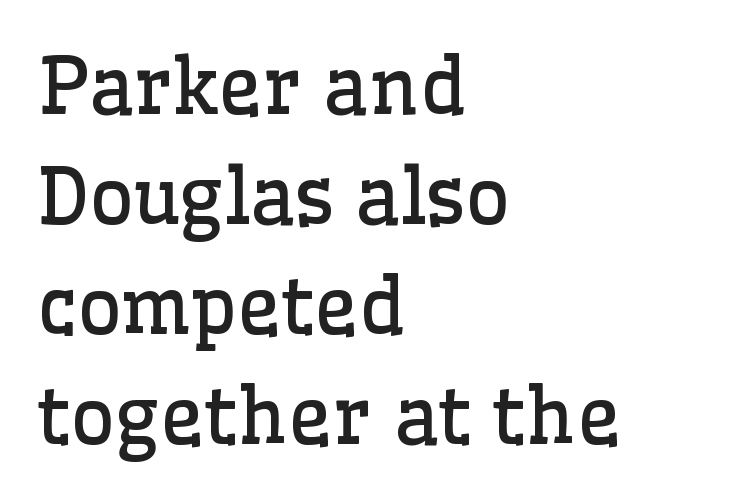
What's the leading like? Ordinary, nothing unusual. Horizontal alignment here is leftward, the default for most running prose. Weight: not bold — regular or lighter. The area under the type is left untouched.
